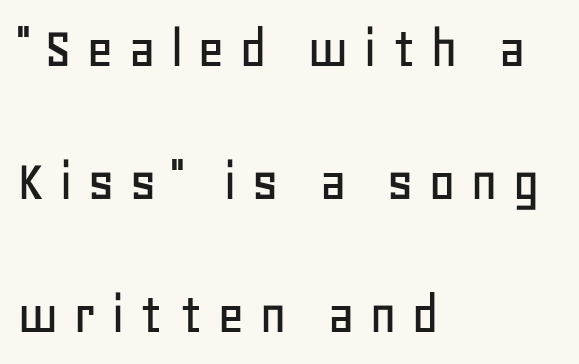
Quick note: interline space is abundant. The words here are not underlined. Words appear elongated and porous because spacing is wide. This sample is left-justified, so line endings fall wherever the words run out. This sample has the flowing, uneven cadence of proportional lettering. Italic? Not at all — the glyphs are vertical.
